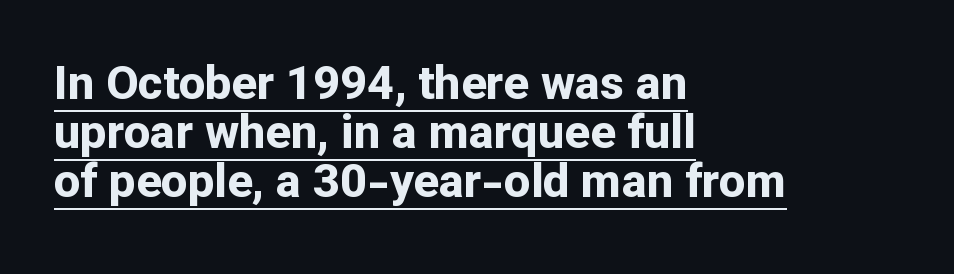
The type family on display is of the sans-serif kind. You can tell it's not italic because the verticals are truly vertical. Horizontally, the lines are justified to the leading edge only. Does extra space separate the letters? No, they use regular spacing. Each letter keeps its own natural width here, so spacing adapts to shape. The glyphs are accompanied by a horizontal stroke just below them.
